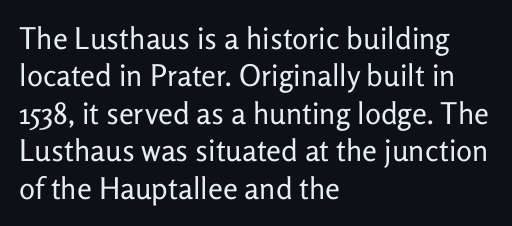
{"serif": "no", "italic": "no", "bold": "no", "weight": "regular", "width": "normal", "stroke_contrast": "low", "x_height": "medium", "monospaced": "no", "underline": "no", "align": "left", "line_spacing": "normal", "line_spacing_ratio": 1.25, "letter_spacing": "normal", "letter_spacing_em": 0.0, "glyph_px": 30}
